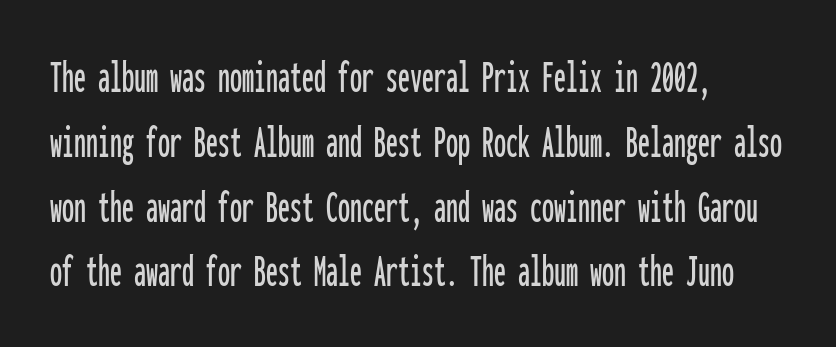
The strip under each line holds only bare page. Vertical strokes here are truly vertical. The passage shown has conventional tracking throughout. The letters march in equal steps, a hallmark of fixed-pitch type. Vertical spacing — default. Short and long lines alike share a common starting point at left.
